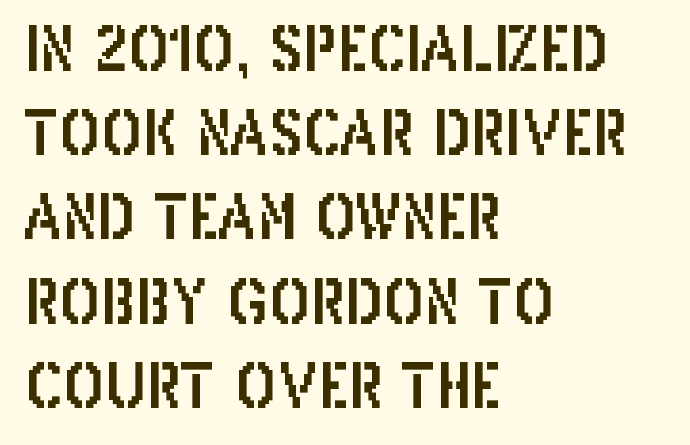
{"serif": "no", "italic": "no", "width": "condensed", "stroke_contrast": "low", "x_height": "large", "monospaced": "no", "underline": "no", "align": "left", "line_spacing": "normal", "line_spacing_ratio": 1.38, "letter_spacing": "normal", "letter_spacing_em": 0.0, "glyph_px": 61}
